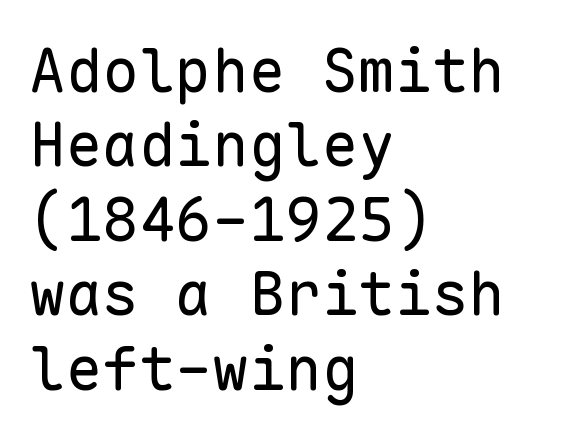
{"serif": "no", "italic": "no", "bold": "no", "weight": "regular", "width": "normal", "stroke_contrast": "low", "x_height": "medium", "monospaced": "yes", "underline": "no", "align": "left", "line_spacing_ratio": 1.22, "letter_spacing": "normal", "letter_spacing_em": 0.0, "glyph_px": 61}
